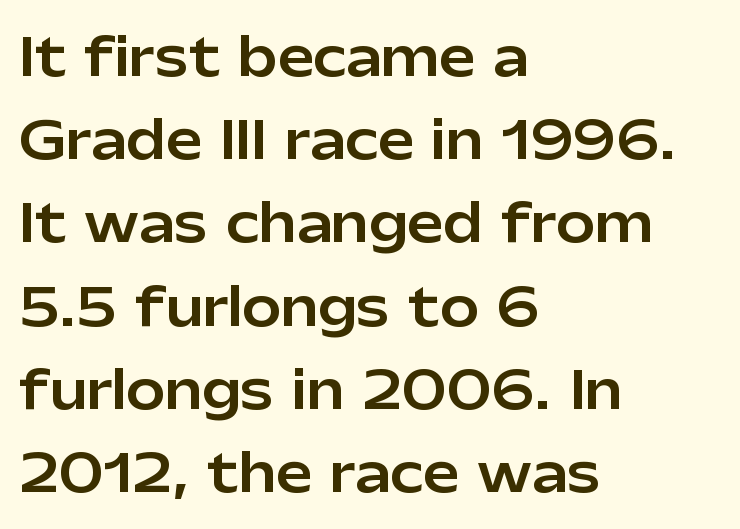
Line starts are locked; line ends wander. The gaps between neighbouring characters are ordinary and unremarkable. The gap between lines stays unmarked. Is this a fixed-width face? No — the glyphs have proportional, varying widths.
